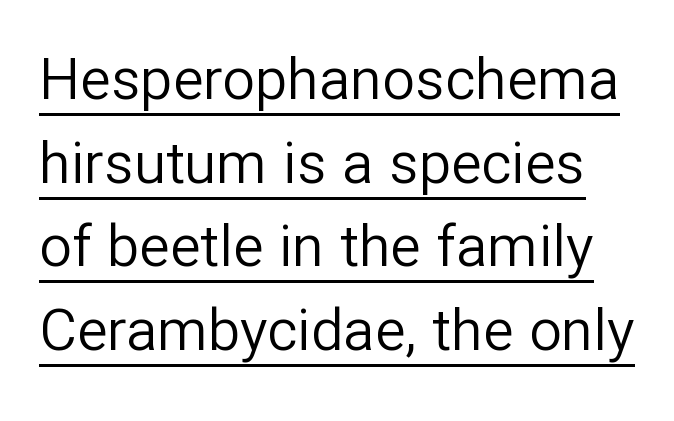
{"serif": "no", "italic": "no", "bold": "no", "weight": "regular", "width": "normal", "stroke_contrast": "low", "x_height": "medium", "monospaced": "no", "underline": "yes", "line_spacing": "normal", "line_spacing_ratio": 1.44, "letter_spacing": "normal", "letter_spacing_em": 0.0, "glyph_px": 58}
